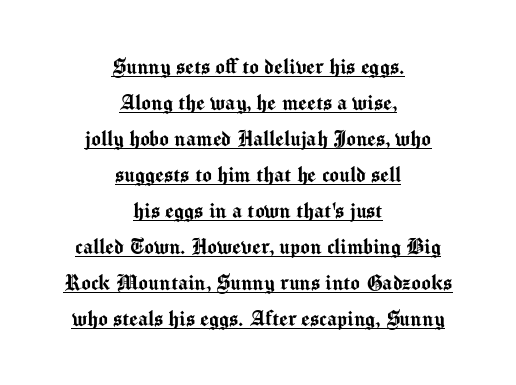
{"italic": "no", "underline": "yes", "align": "center", "line_spacing": "normal", "line_spacing_ratio": 1.44, "letter_spacing": "normal", "letter_spacing_em": 0.0, "glyph_px": 25}
